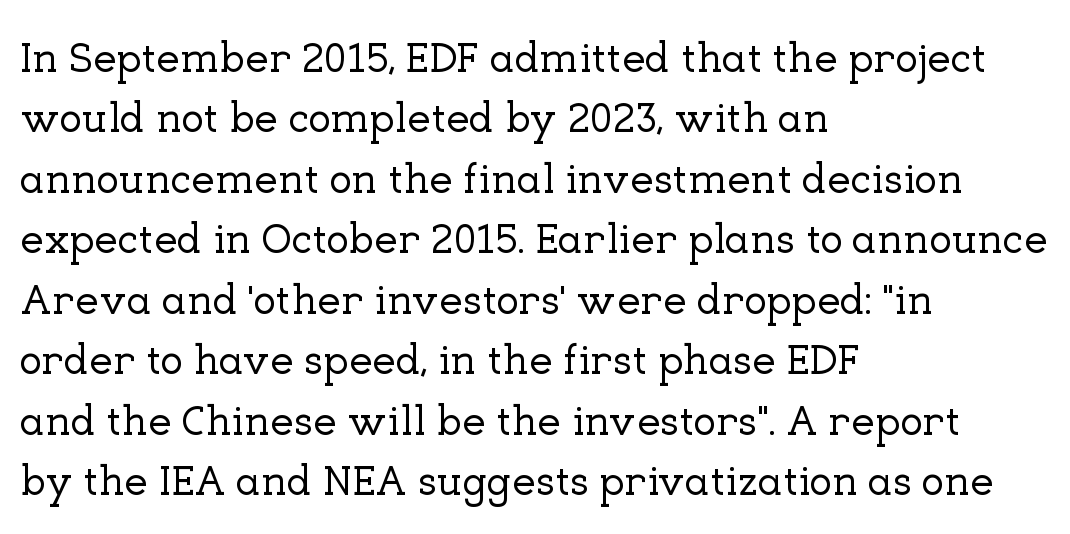
The image shows 42 px serif type, upright; set left-aligned, normal line spacing (1.44x), normal letter spacing, not underlined; low stroke contrast and a medium x-height.
